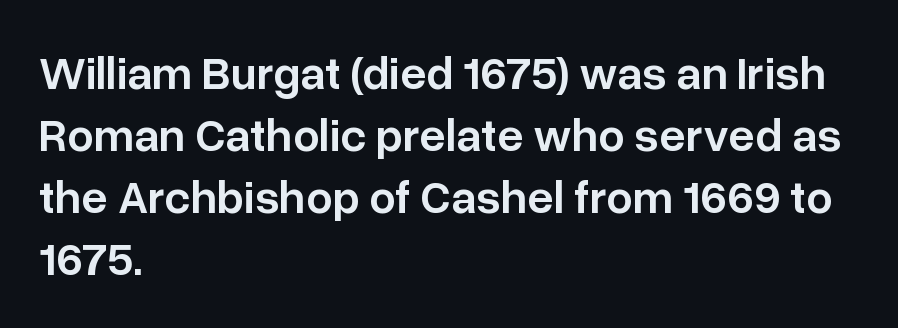
Alignment: flush left. This is sans-serif lettering, the kind often seen on screens and signage. The type is set solid horizontally, with unmodified tracking. Bold? Not quite — semibold, heavier than regular but stopping short.
